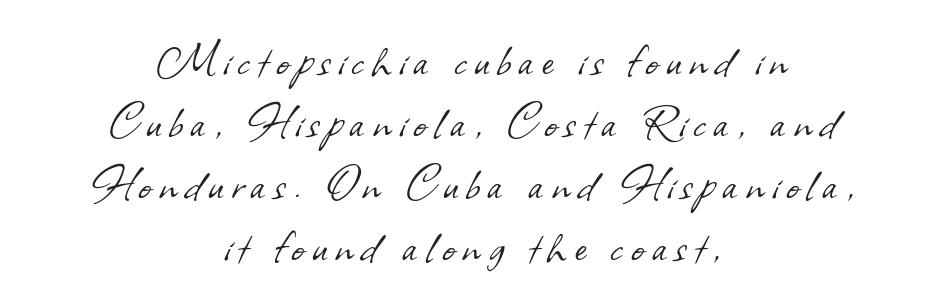
{"serif": "no", "bold": "no", "weight": "light", "width": "normal", "stroke_contrast": "low", "x_height": "small", "monospaced": "no", "underline": "no", "align": "center", "line_spacing": "tight", "line_spacing_ratio": 1.13, "glyph_px": 55}
